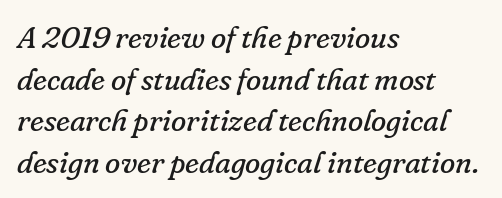
Honestly, the row spacing looks completely unremarkable. Words float on clear page, feet unadorned. Here the glyphs are tracked normally, forming tight word shapes. Counters stay open thanks to moderate or lighter strokes.
